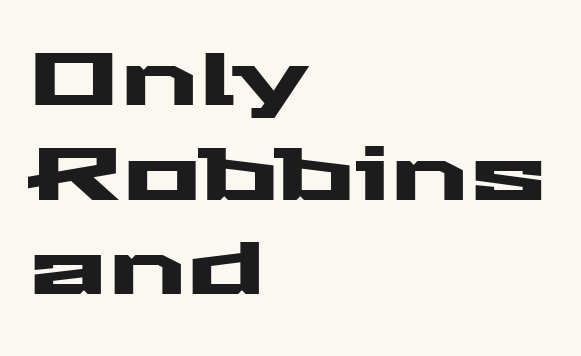
{"serif": "no", "italic": "no", "width": "wide", "stroke_contrast": "medium", "x_height": "medium", "monospaced": "no", "underline": "no", "align": "left", "line_spacing": "normal", "line_spacing_ratio": 1.28, "letter_spacing": "normal", "letter_spacing_em": 0.0, "glyph_px": 74}
